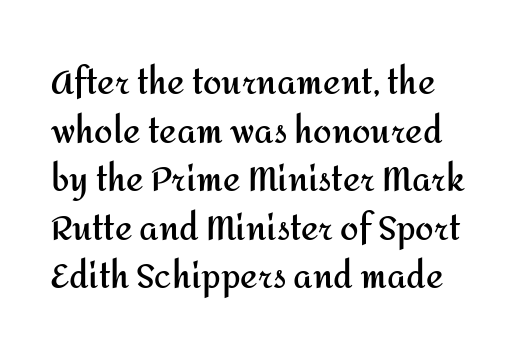
The letters sit at their default tracking, neither squeezed nor spread. Set as a true bold cut, around the 700 mark. Ascenders rise straight up at ninety degrees. The leading is moderate, giving the passage an even texture. A sans-serif font was chosen for this passage.
